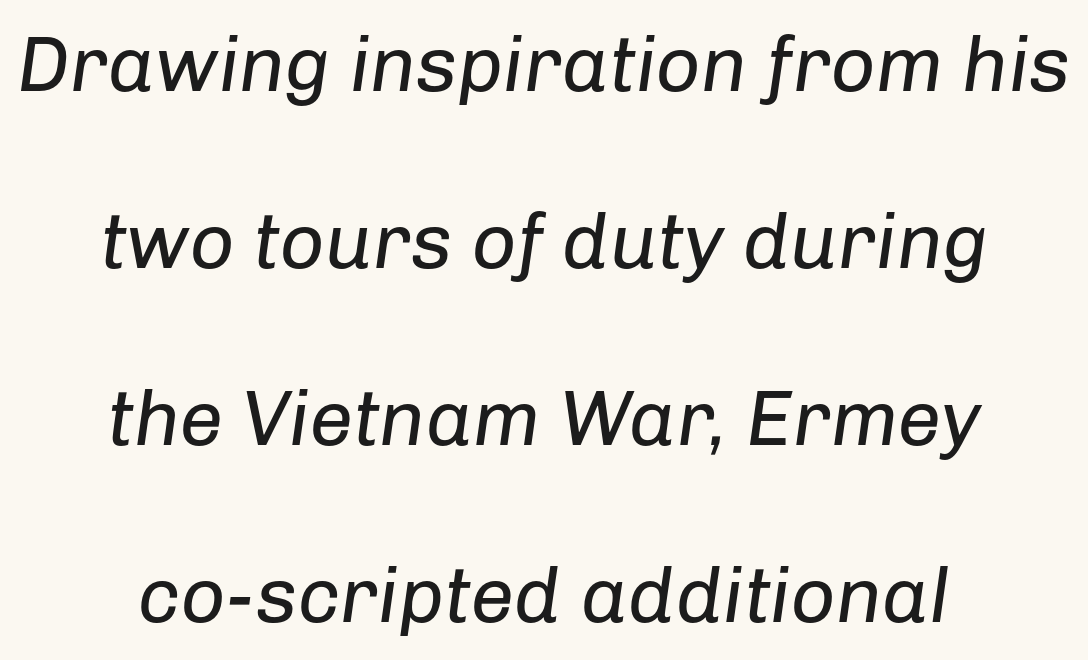
The image shows 78 px regular-weight type, italic (leaning right); set centered, loose line spacing (2.27x), normal letter spacing, not underlined; low stroke contrast and a medium x-height.
